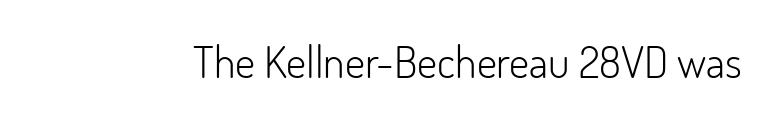
Q: Is the text bold? A: No.
Q: Is the text italic (slanted)? A: No, it is upright.
Q: Is the typeface a serif or a sans-serif typeface? A: Sans-serif.
Q: Is the text underlined? A: No.
Q: Is the spacing between letters normal or unusually wide? A: Normal.
Q: Width (condensed, normal, or wide)? A: Normal.
Q: Stroke contrast? A: Low.
Q: x-height? A: Small.
Q: Monospaced? A: No.
